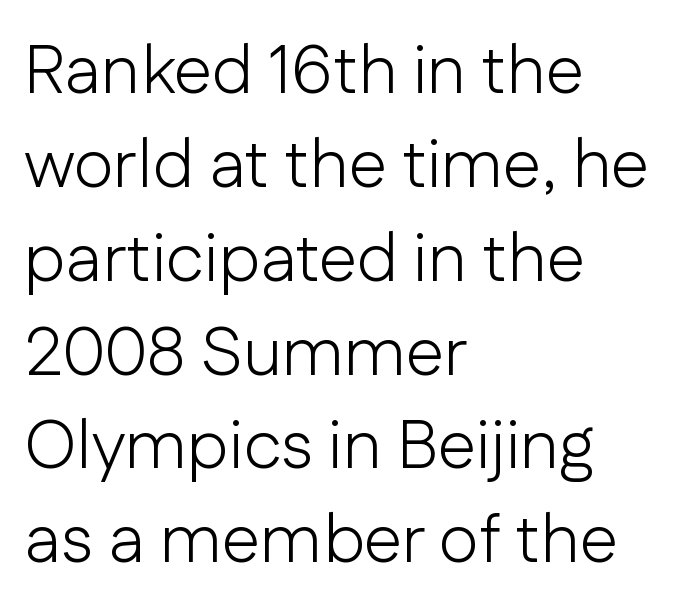
The rows are spaced the way most documents space them. Here the glyphs are tracked normally, forming tight word shapes. Unbolded letterforms with no extra heft. Classification — sans serif. The strip under each line holds only bare page. This sample has the flowing, uneven cadence of proportional lettering.
